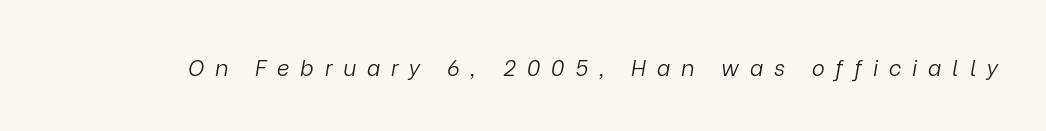
Is this a heavy cut? Hardly; it is regular or lighter. The space beneath each line is pristine and unruled. The whole block is typeset with a tilt. These lines have a slow, spaced-out rhythm from letter to letter.
